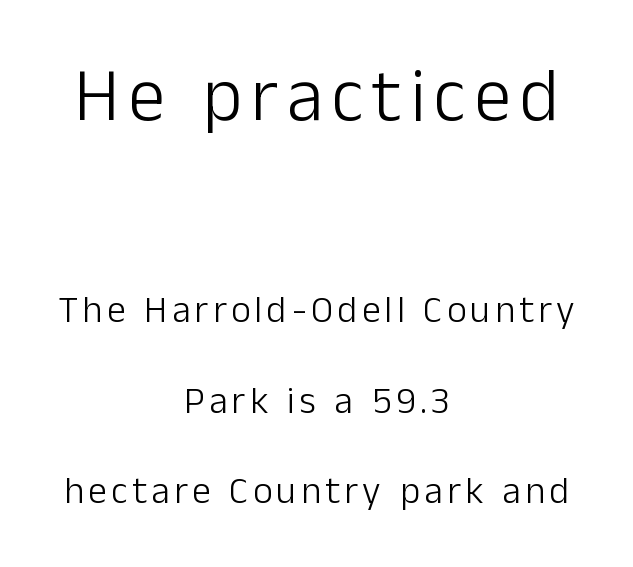
Q: Is the text bold? A: No.
Q: Is the text italic (slanted)? A: No, it is upright.
Q: Is the typeface a serif or a sans-serif typeface? A: Sans-serif.
Q: Is the text underlined? A: No.
Q: How is the paragraph aligned? A: Centered.
Q: Is the spacing between lines tight, normal or loose? A: Loose.
Q: Which block of text is set in a larger size, the first (top) or the second (bottom)? A: The first (top) one.
Q: Width (condensed, normal, or wide)? A: Normal.
Q: Stroke contrast? A: Low.
Q: x-height? A: Medium.
Q: Monospaced? A: No.
